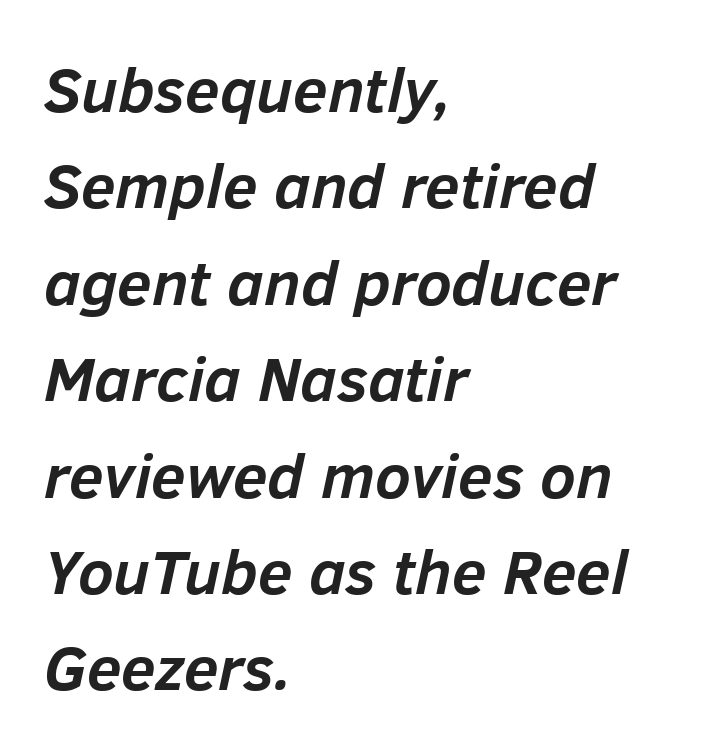
Q: Is the text bold? A: Yes.
Q: Is the text italic (slanted)? A: Yes, it leans right by about 12 degrees.
Q: Is the text underlined? A: No.
Q: How is the paragraph aligned? A: Left-aligned.
Q: Is the spacing between letters normal or unusually wide? A: Normal.
Q: Is the spacing between lines tight, normal or loose? A: Normal.
Q: Width (condensed, normal, or wide)? A: Normal.
Q: Stroke contrast? A: Low.
Q: x-height? A: Medium.
Q: Monospaced? A: No.
